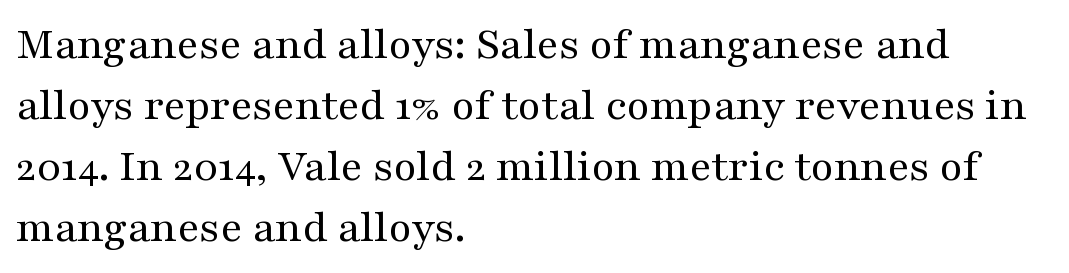
Q: Is the text bold? A: No.
Q: Is the text italic (slanted)? A: No, it is upright.
Q: Is the typeface a serif or a sans-serif typeface? A: Serif.
Q: Is the text underlined? A: No.
Q: How is the paragraph aligned? A: Left-aligned.
Q: Is the spacing between letters normal or unusually wide? A: Normal.
Q: Is the spacing between lines tight, normal or loose? A: Normal.
Q: Width (condensed, normal, or wide)? A: Wide.
Q: Stroke contrast? A: Medium.
Q: x-height? A: Medium.
Q: Monospaced? A: No.
